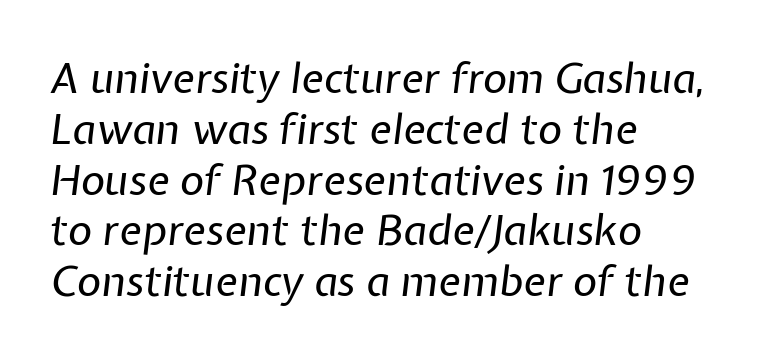
{"italic": "yes", "lean": "right", "slant_degrees": 7, "bold": "no", "weight": "regular", "width": "normal", "stroke_contrast": "low", "x_height": "medium", "monospaced": "no", "underline": "no", "align": "left", "line_spacing_ratio": 1.21, "letter_spacing": "normal", "letter_spacing_em": 0.0, "glyph_px": 42}
